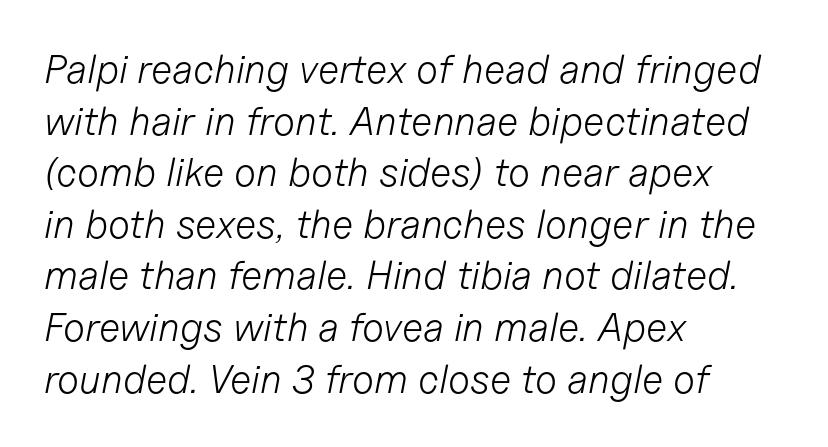
The text block is weighted toward the left margin, trailing off unevenly rightward. Letters have the restrained weight of plain body copy at most. Words float on clear page, feet unadorned. The leading is moderate, giving the passage an even texture.
